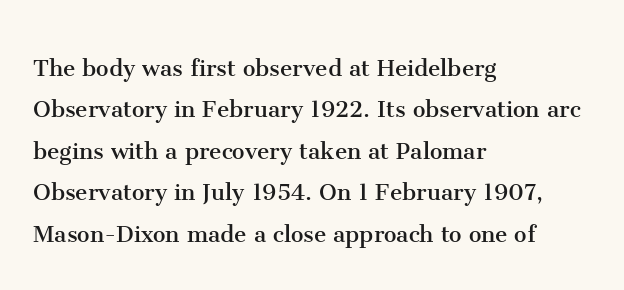
How would I describe the line gaps? Plain and ordinary. A classic flush-left, rag-right setting is used for this passage. Small tapered or slab feet sit at the stroke ends, so this counts as serif. The letters advance in unequal steps, a hallmark of proportional type.
